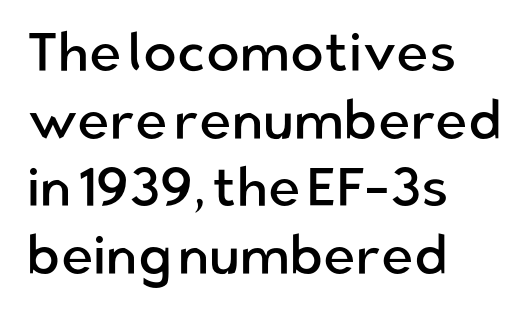
The image shows 55 px regular-weight sans-serif type, upright; set left-aligned, line spacing 1.23x, normal letter spacing, not underlined; low stroke contrast and a medium x-height.
